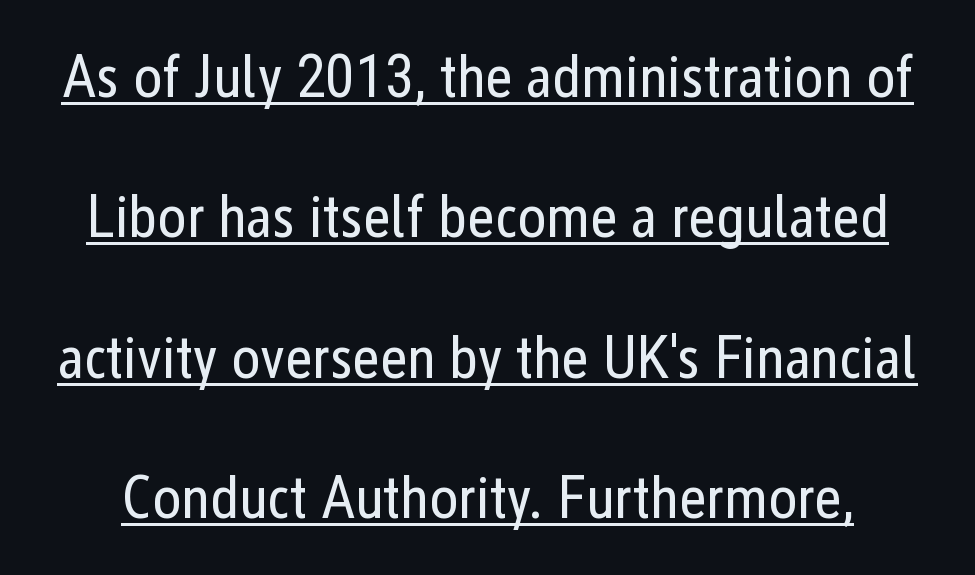
{"serif": "no", "italic": "no", "bold": "no", "weight": "regular", "width": "condensed", "stroke_contrast": "low", "x_height": "medium", "monospaced": "no", "underline": "yes", "line_spacing": "loose", "line_spacing_ratio": 2.34, "letter_spacing": "normal", "letter_spacing_em": 0.0, "glyph_px": 60}
